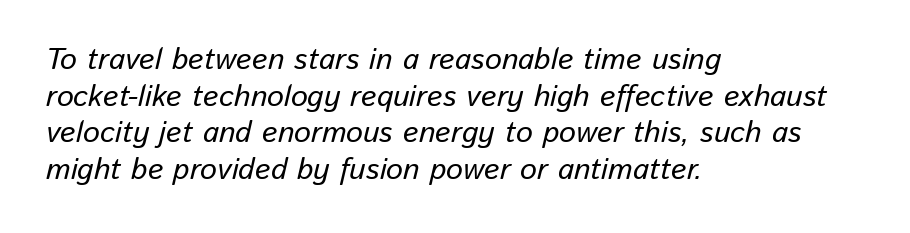
{"italic": "yes", "lean": "right", "slant_degrees": 13, "width": "normal", "stroke_contrast": "low", "x_height": "medium", "monospaced": "no", "underline": "no", "align": "left", "line_spacing_ratio": 1.22, "letter_spacing": "normal", "letter_spacing_em": 0.0, "glyph_px": 30}
